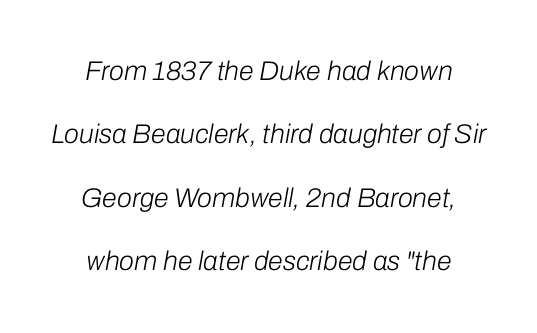
If you drew a line through each stem, it would be angled. Stem width sits at or under what a default text font uses. Honestly, there is no underline to notice here at all. The whitespace from short lines is split evenly between both sides. Is the letter spacing exaggerated? No — it looks like the ordinary default. Summary of vertical rhythm: relaxed, with wide interline spacing.
